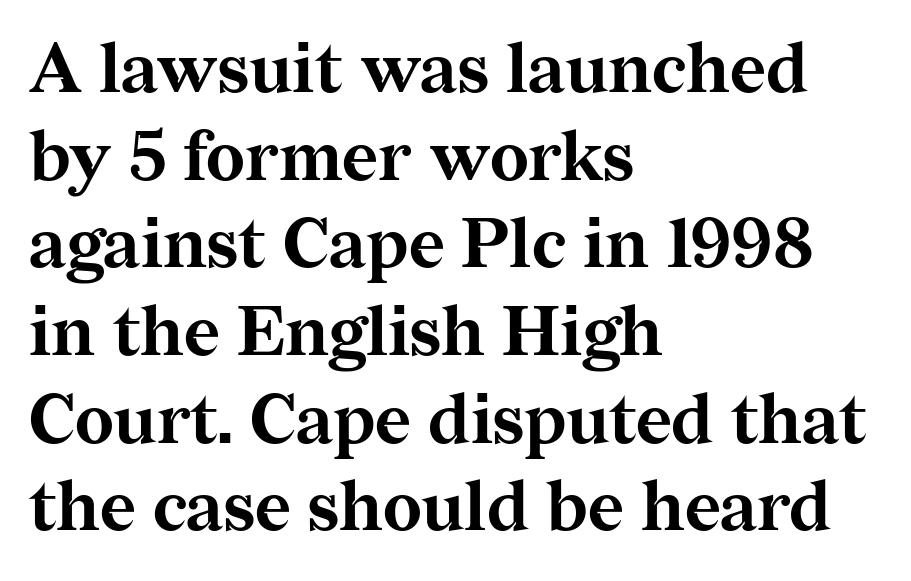
{"serif": "yes", "italic": "no", "bold": "yes", "weight": "bold", "width": "normal", "stroke_contrast": "medium", "x_height": "medium", "monospaced": "no", "underline": "no", "align": "left", "line_spacing": "normal", "line_spacing_ratio": 1.27, "letter_spacing": "normal", "letter_spacing_em": 0.0, "glyph_px": 69}
